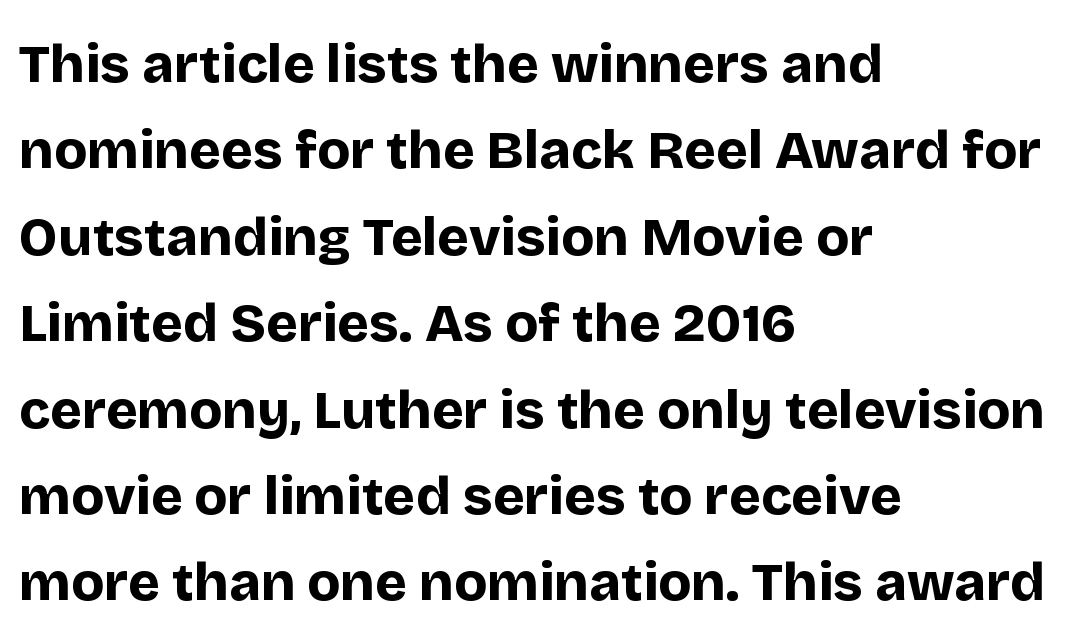
Q: Is the text bold? A: Yes.
Q: Is the text italic (slanted)? A: No, it is upright.
Q: Is the typeface a serif or a sans-serif typeface? A: Sans-serif.
Q: Is the text underlined? A: No.
Q: How is the paragraph aligned? A: Left-aligned.
Q: Is the spacing between letters normal or unusually wide? A: Normal.
Q: Is the spacing between lines tight, normal or loose? A: Normal.
Q: Width (condensed, normal, or wide)? A: Normal.
Q: Stroke contrast? A: Low.
Q: x-height? A: Large.
Q: Monospaced? A: No.
